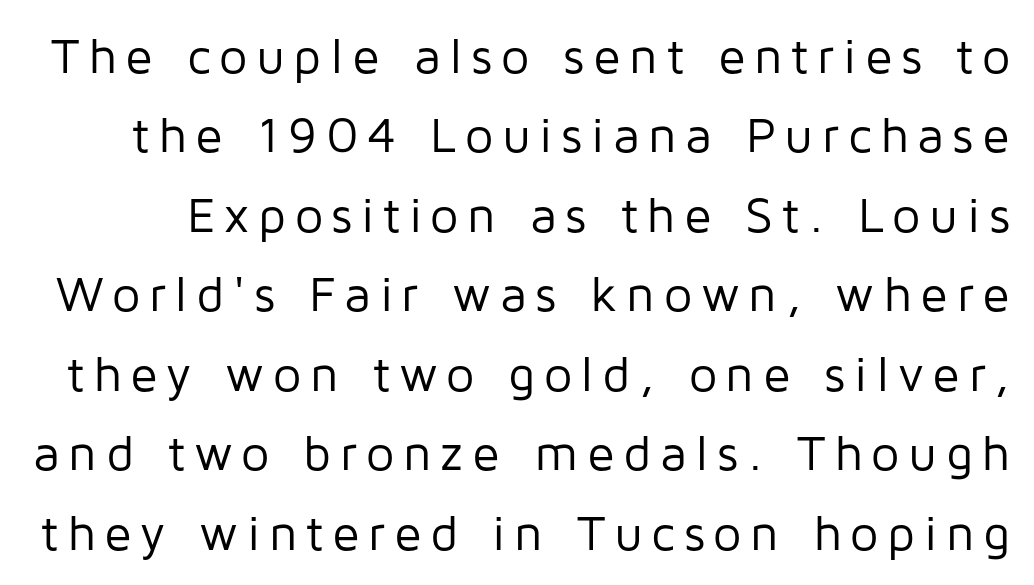
Q: Is the text bold? A: No.
Q: Is the text italic (slanted)? A: No, it is upright.
Q: Is the typeface a serif or a sans-serif typeface? A: Sans-serif.
Q: Is the text underlined? A: No.
Q: Is the spacing between lines tight, normal or loose? A: Normal.
Q: Width (condensed, normal, or wide)? A: Normal.
Q: Stroke contrast? A: Low.
Q: x-height? A: Medium.
Q: Monospaced? A: No.
